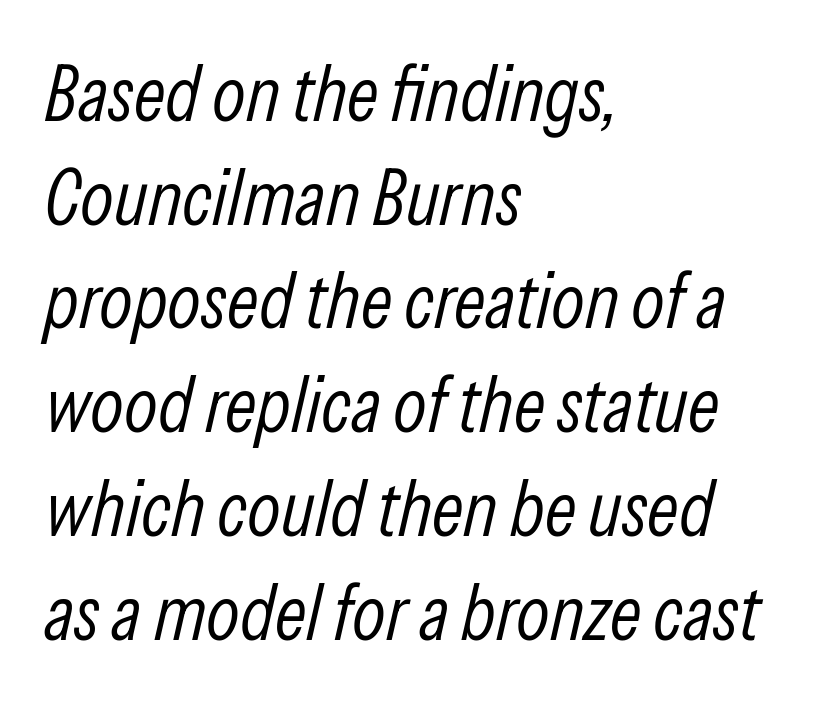
The image shows 78 px light, condensed type, italic (leaning right); set left-aligned, normal line spacing (1.33x), normal letter spacing, not underlined; low stroke contrast and a medium x-height.
